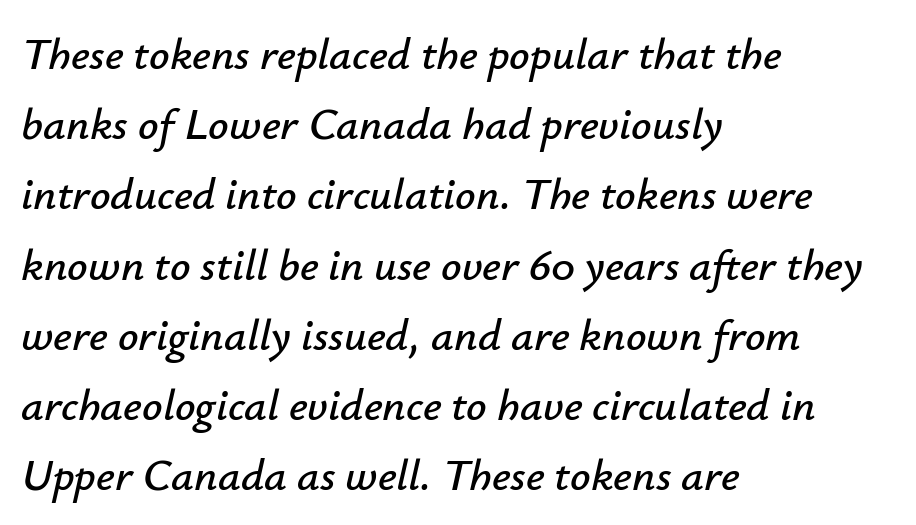
The image shows 45 px text type, italic (leaning right); set left-aligned, normal line spacing (1.56x), normal letter spacing, not underlined; low stroke contrast and a small x-height.
